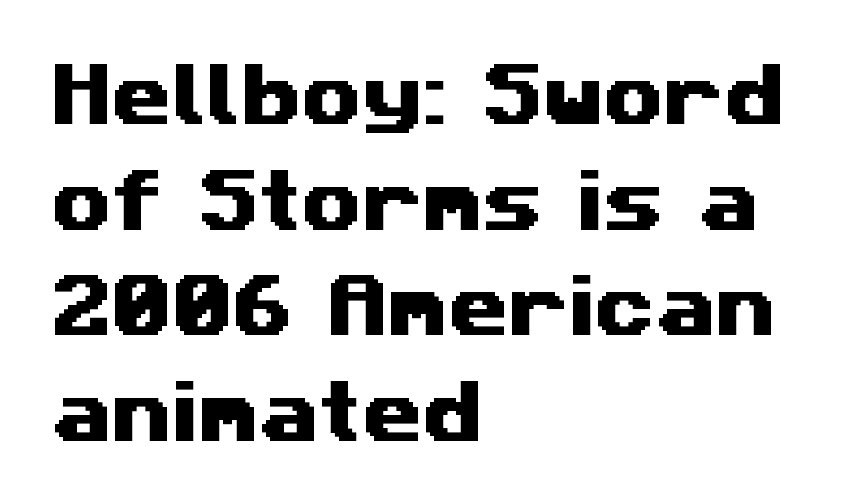
The image shows 69 px wide sans-serif type; set left-aligned, normal line spacing (1.53x), normal letter spacing, not underlined; medium stroke contrast and a medium x-height.
